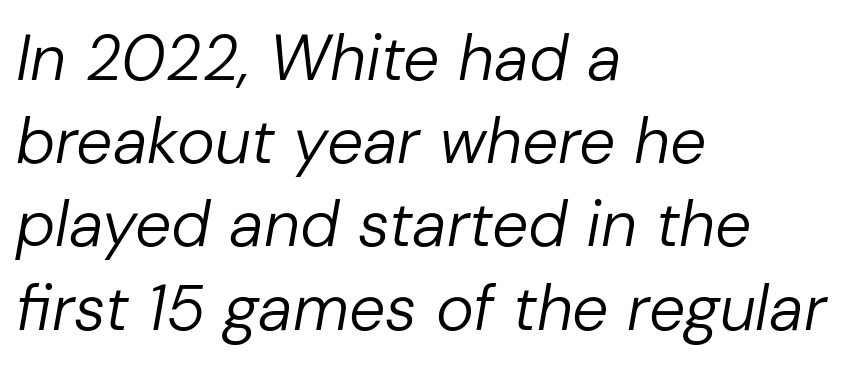
The image shows 64 px regular-weight type, italic (leaning right); set left-aligned, normal line spacing (1.3x), normal letter spacing, not underlined; low stroke contrast and a medium x-height.
